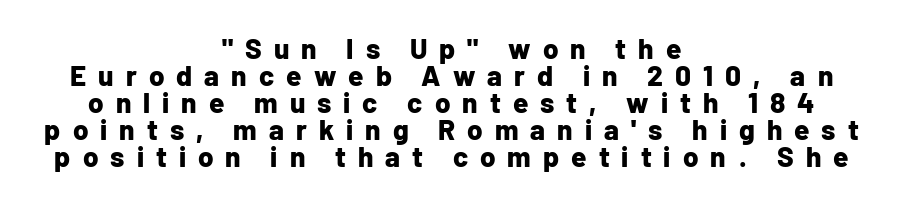
The image shows 28 px bold sans-serif type, upright; set centered, tight line spacing (0.96x), unusually wide letter spacing (+0.43 em), not underlined; low stroke contrast and a medium x-height.
